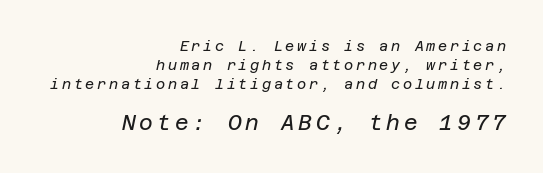
The image shows 21 px text type, italic (leaning right); set right-aligned, normal line spacing (1.35x), not underlined; the second (bottom) block is 1.5x larger.
